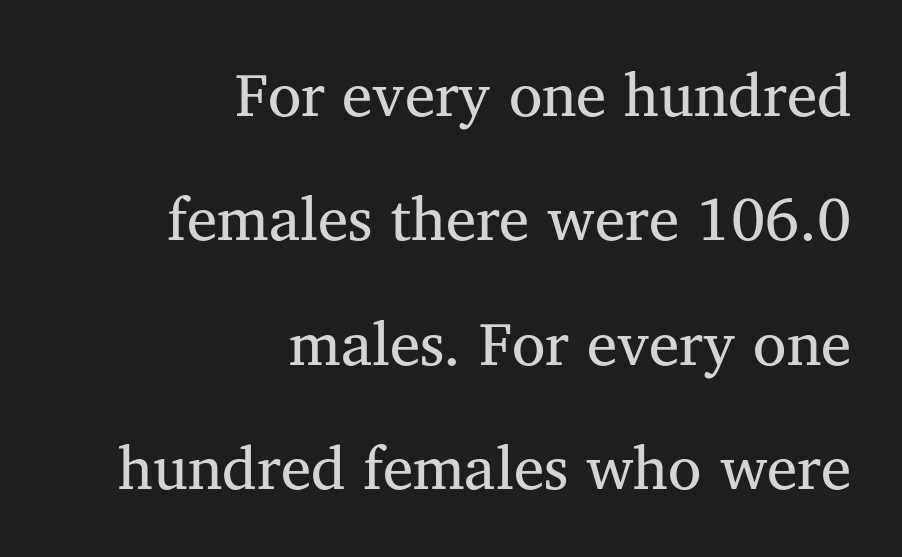
A typesetter would call this proportional, since set widths differ per character. The typeface chosen for these lines features serifs. The designer dialed line spacing up above the default. Upright lettering throughout. The line texture is even and compact thanks to regular tracking. The specimen omits any rule beneath the text block's lines.
